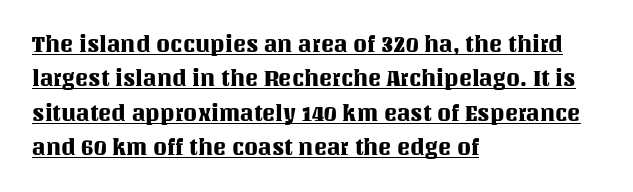
{"italic": "no", "underline": "yes", "align": "left", "line_spacing": "normal", "line_spacing_ratio": 1.56, "letter_spacing": "normal", "letter_spacing_em": 0.0, "glyph_px": 22}
